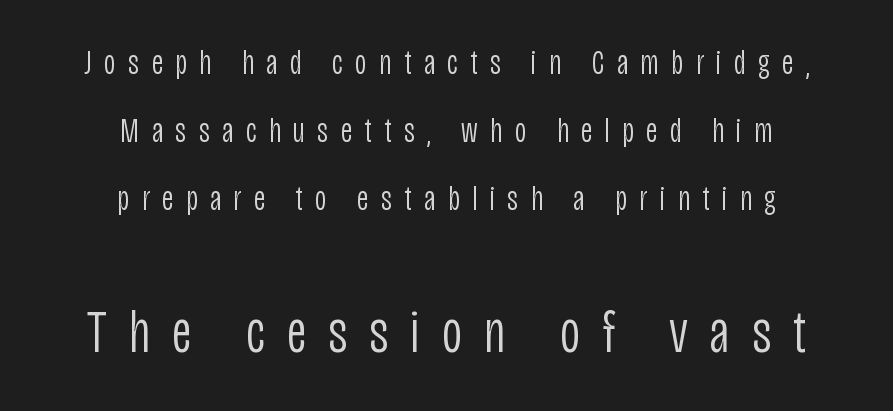
Q: Is the text bold? A: No.
Q: Is the text italic (slanted)? A: No, it is upright.
Q: Is the typeface a serif or a sans-serif typeface? A: Sans-serif.
Q: Is the text underlined? A: No.
Q: How is the paragraph aligned? A: Centered.
Q: Is the spacing between letters normal or unusually wide? A: Unusually wide.
Q: Is the spacing between lines tight, normal or loose? A: Loose.
Q: Which block of text is set in a larger size, the first (top) or the second (bottom)? A: The second (bottom) one.
Q: Width (condensed, normal, or wide)? A: Condensed.
Q: Stroke contrast? A: Low.
Q: x-height? A: Large.
Q: Monospaced? A: No.
